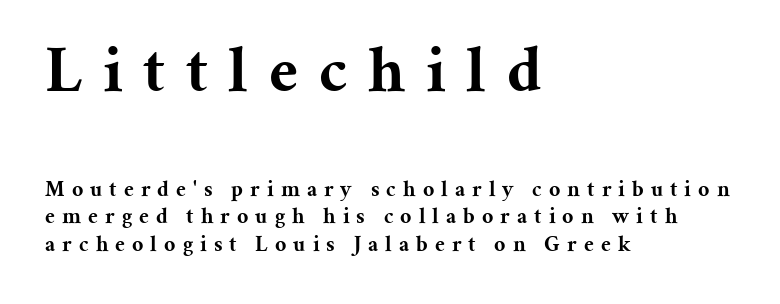
The image shows 65 px bold serif type, upright; set left-aligned, normal line spacing (1.27x), unusually wide letter spacing (+0.32 em), not underlined; the first (top) block is 2.95x larger; medium stroke contrast and a medium x-height.
